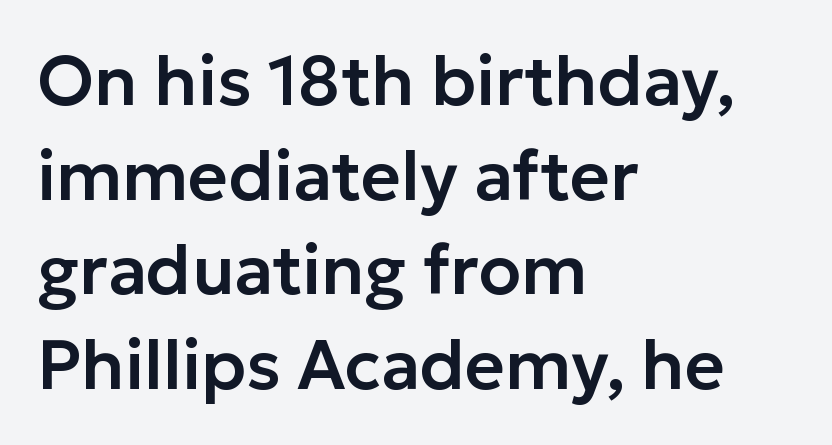
{"serif": "no", "italic": "no", "width": "normal", "stroke_contrast": "low", "x_height": "medium", "monospaced": "no", "underline": "no", "align": "left", "line_spacing": "normal", "line_spacing_ratio": 1.37, "letter_spacing": "normal", "letter_spacing_em": 0.0, "glyph_px": 69}
